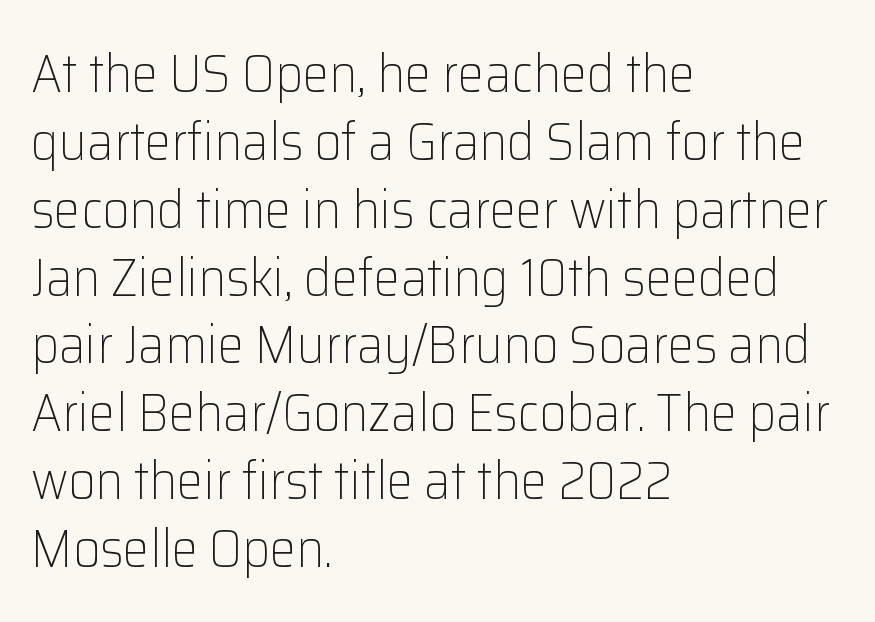
Q: Is the text bold? A: No.
Q: Is the text italic (slanted)? A: No, it is upright.
Q: Is the typeface a serif or a sans-serif typeface? A: Sans-serif.
Q: Is the text underlined? A: No.
Q: How is the paragraph aligned? A: Left-aligned.
Q: Is the spacing between letters normal or unusually wide? A: Normal.
Q: Is the spacing between lines tight, normal or loose? A: Normal.
Q: Width (condensed, normal, or wide)? A: Normal.
Q: Stroke contrast? A: Low.
Q: x-height? A: Medium.
Q: Monospaced? A: No.
